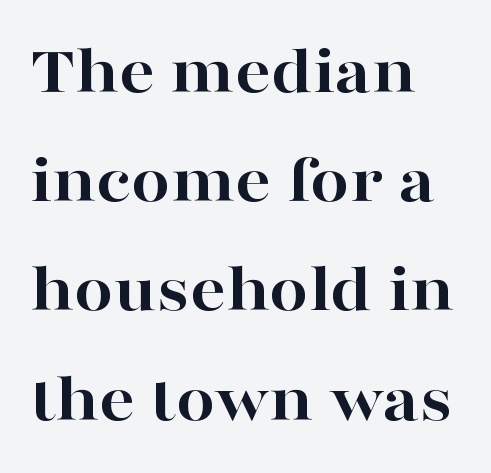
The image shows 70 px bold, wide serif type, upright; set left-aligned, normal line spacing (1.56x), normal letter spacing, not underlined; high stroke contrast and a medium x-height.
